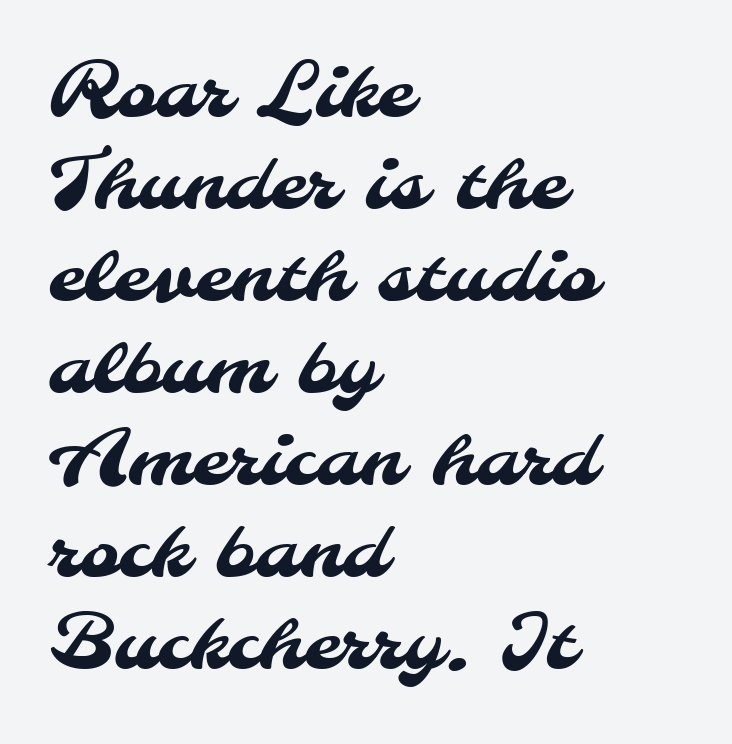
Q: Is the typeface a serif or a sans-serif typeface? A: Sans-serif.
Q: Is the text underlined? A: No.
Q: How is the paragraph aligned? A: Left-aligned.
Q: Is the spacing between letters normal or unusually wide? A: Normal.
Q: Width (condensed, normal, or wide)? A: Normal.
Q: Stroke contrast? A: Medium.
Q: x-height? A: Small.
Q: Monospaced? A: No.
